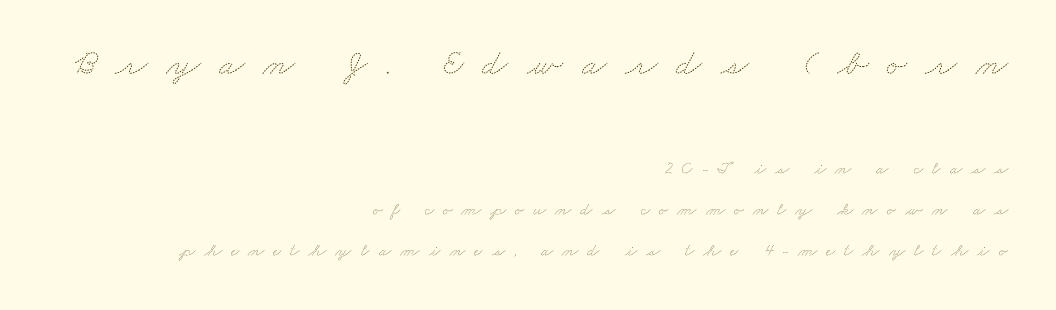
The image shows 37 px thin, wide type; set right-aligned, loose line spacing (2.26x), unusually wide letter spacing (+0.5 em), not underlined; the first (top) block is 2.06x larger; medium stroke contrast and a small x-height.
